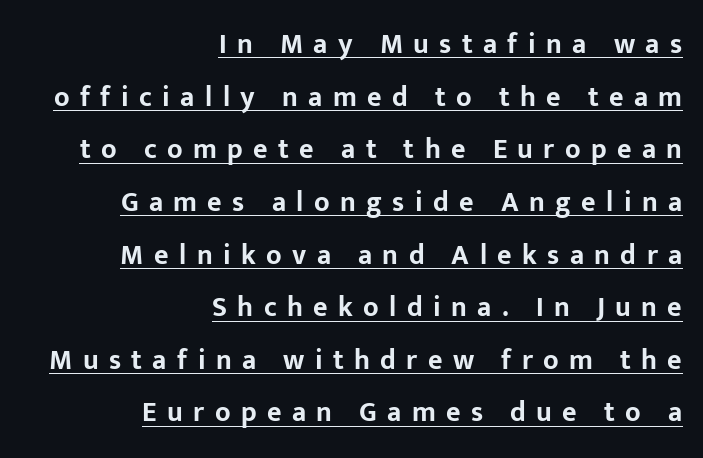
Q: Is the text bold? A: Yes.
Q: Is the text italic (slanted)? A: No, it is upright.
Q: Is the typeface a serif or a sans-serif typeface? A: Sans-serif.
Q: Is the text underlined? A: Yes.
Q: How is the paragraph aligned? A: Right-aligned.
Q: Is the spacing between letters normal or unusually wide? A: Unusually wide.
Q: Width (condensed, normal, or wide)? A: Normal.
Q: Stroke contrast? A: Low.
Q: x-height? A: Medium.
Q: Monospaced? A: No.
